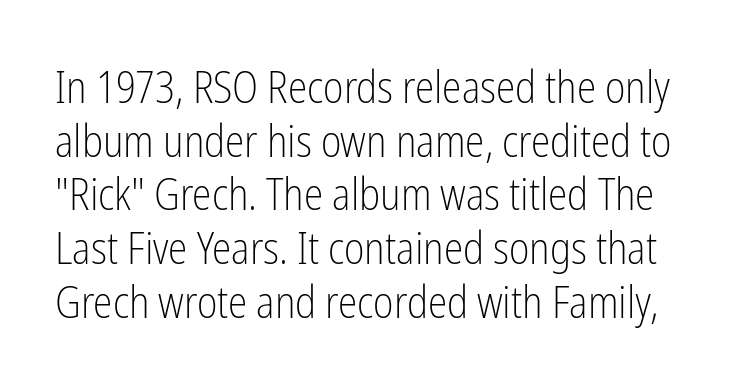
The image shows 44 px light, condensed sans-serif type, upright; set line spacing 1.22x, normal letter spacing, not underlined; low stroke contrast and a medium x-height.
